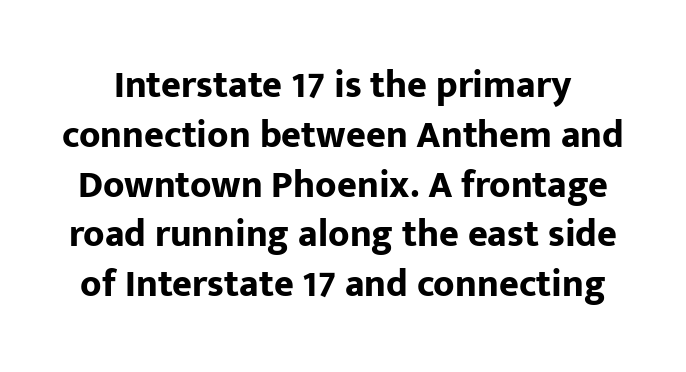
Q: Is the text bold? A: Yes.
Q: Is the text italic (slanted)? A: No, it is upright.
Q: Is the typeface a serif or a sans-serif typeface? A: Sans-serif.
Q: Is the text underlined? A: No.
Q: Is the spacing between letters normal or unusually wide? A: Normal.
Q: Is the spacing between lines tight, normal or loose? A: Normal.
Q: Width (condensed, normal, or wide)? A: Normal.
Q: Stroke contrast? A: Low.
Q: x-height? A: Medium.
Q: Monospaced? A: No.
